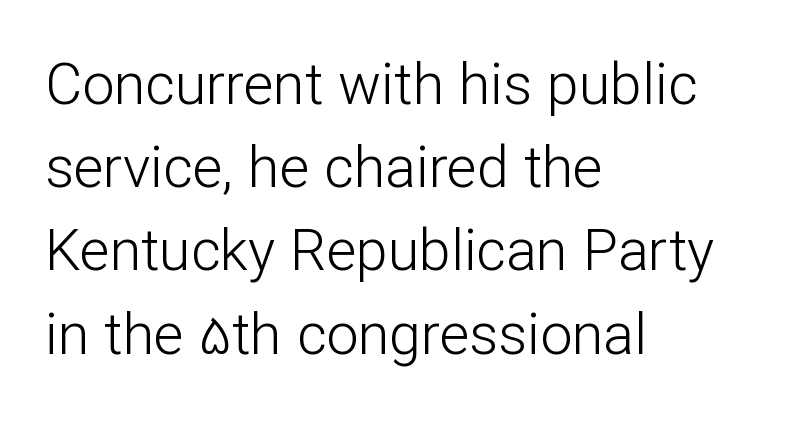
The image shows 57 px light sans-serif type, upright; set left-aligned, normal line spacing (1.46x), normal letter spacing, not underlined; low stroke contrast and a medium x-height.
